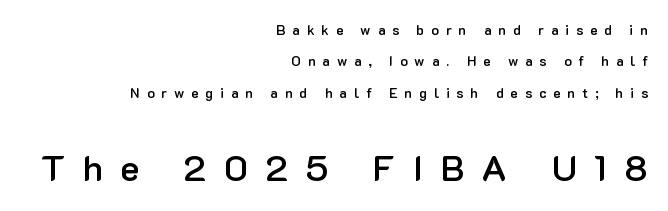
The image shows 36 px semibold sans-serif type, upright; set right-aligned, loose line spacing (2.24x), unusually wide letter spacing (+0.49 em), not underlined; the second (bottom) block is 2.57x larger; low stroke contrast and a medium x-height.
